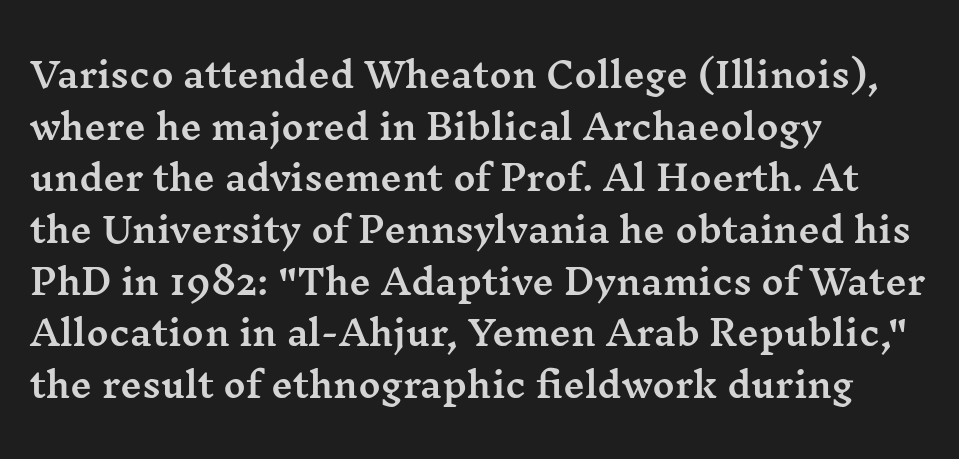
Clear beneath every line of the passage. Alignment: flush left. The letters sit at their default tracking, neither squeezed nor spread. Does the type have serifs? Yes, each stem ends in a small foot. This sample uses an upright cut, with every glyph sitting square on the baseline. You could not count columns in this text — the font is proportionally spaced.
